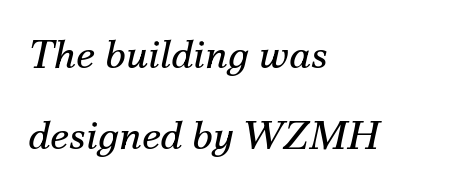
{"serif": "yes", "italic": "yes", "lean": "right", "slant_degrees": 12, "bold": "no", "weight": "regular", "width": "normal", "stroke_contrast": "medium", "x_height": "small", "monospaced": "no", "underline": "no", "align": "left", "line_spacing": "loose", "line_spacing_ratio": 2.02, "letter_spacing": "normal", "letter_spacing_em": 0.0, "glyph_px": 40}
